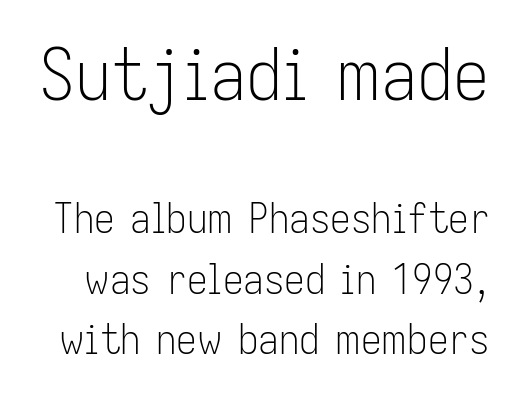
Q: Is the text bold? A: No.
Q: Is the text italic (slanted)? A: No, it is upright.
Q: Is the typeface a serif or a sans-serif typeface? A: Sans-serif.
Q: Is the text underlined? A: No.
Q: Is the spacing between letters normal or unusually wide? A: Normal.
Q: Is the spacing between lines tight, normal or loose? A: Normal.
Q: Which block of text is set in a larger size, the first (top) or the second (bottom)? A: The first (top) one.
Q: Width (condensed, normal, or wide)? A: Condensed.
Q: Stroke contrast? A: Low.
Q: x-height? A: Medium.
Q: Monospaced? A: No.
